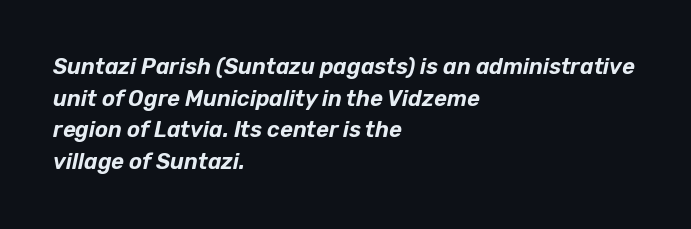
Q: Is the text italic (slanted)? A: Yes, it leans right by about 12 degrees.
Q: Is the text underlined? A: No.
Q: How is the paragraph aligned? A: Left-aligned.
Q: Is the spacing between letters normal or unusually wide? A: Normal.
Q: Is the spacing between lines tight, normal or loose? A: Normal.
